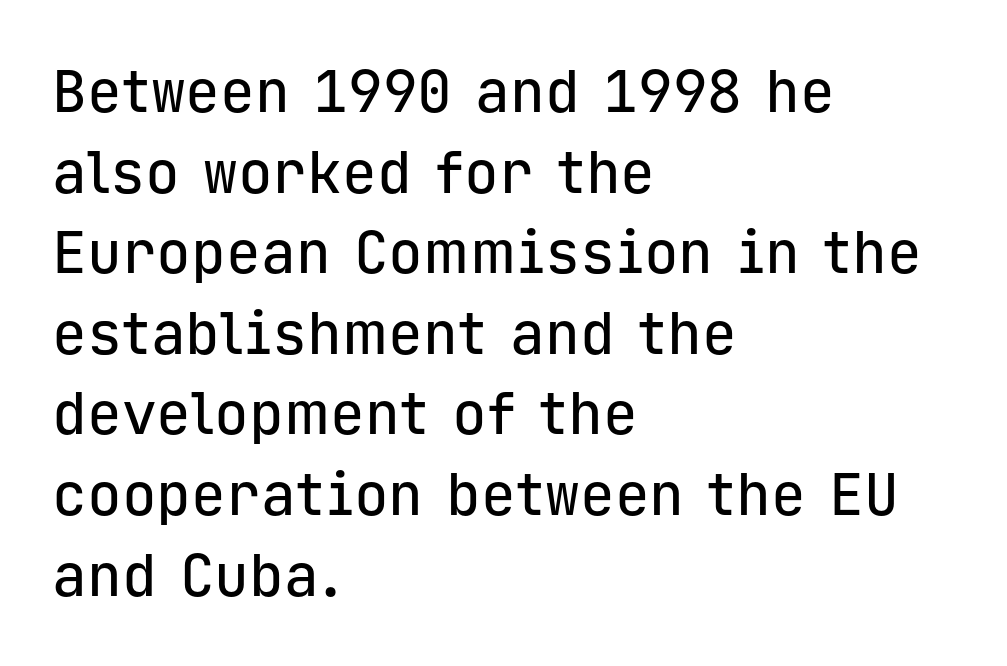
You can tell from the bare stems that sans-serif type was used. This rendering leaves character spacing at its baseline value. Think of a typewriter: that constant character pitch is what you see here. Is there much room between lines? A standard amount, neither cramped nor airy. This rendering features lettering with no underline.
